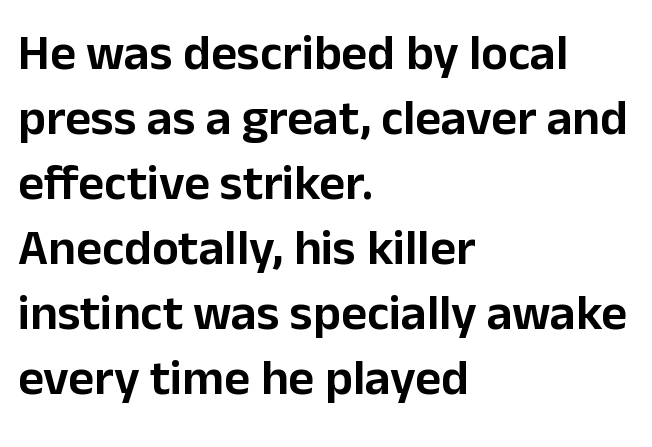
The image shows 50 px sans-serif type, upright; set left-aligned, normal line spacing (1.3x), normal letter spacing, not underlined; low stroke contrast and a medium x-height.
